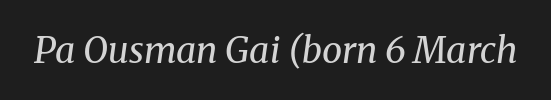
Q: Is the text bold? A: No.
Q: Is the text italic (slanted)? A: Yes, it leans right by about 8 degrees.
Q: Is the typeface a serif or a sans-serif typeface? A: Serif.
Q: Is the text underlined? A: No.
Q: Is the spacing between letters normal or unusually wide? A: Normal.
Q: Width (condensed, normal, or wide)? A: Normal.
Q: Stroke contrast? A: Medium.
Q: x-height? A: Medium.
Q: Monospaced? A: No.
